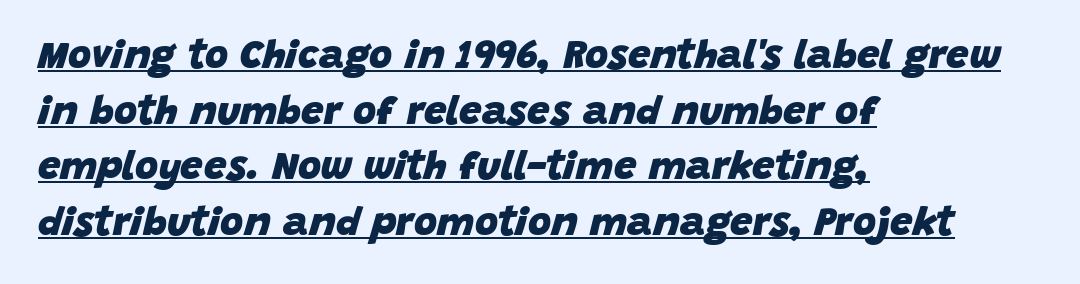
The image shows 40 px heavy type, italic (leaning right); set left-aligned, normal line spacing (1.39x), normal letter spacing, underlined; low stroke contrast and a large x-height.
